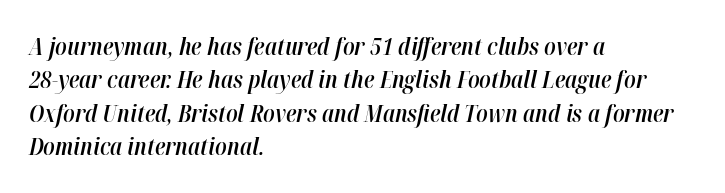
{"italic": "yes", "lean": "right", "slant_degrees": 12, "bold": "semi", "underline": "no", "align": "left", "line_spacing": "normal", "line_spacing_ratio": 1.39, "letter_spacing": "normal", "letter_spacing_em": 0.0, "glyph_px": 24}
